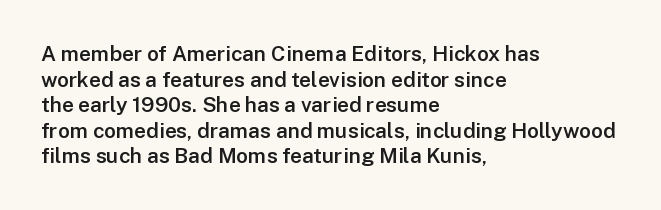
Q: Is the text bold? A: Semi-bold.
Q: Is the text italic (slanted)? A: No, it is upright.
Q: Is the text underlined? A: No.
Q: How is the paragraph aligned? A: Left-aligned.
Q: Is the spacing between letters normal or unusually wide? A: Normal.
